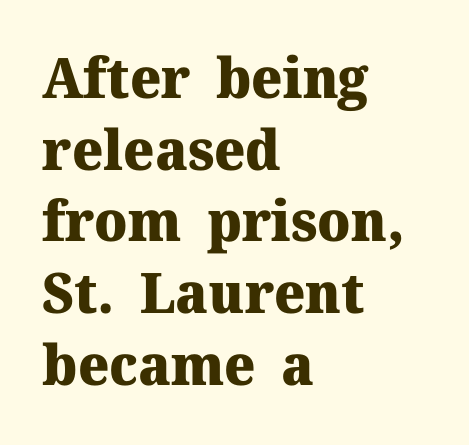
Tall strokes in this sample are plumb rather than angled. Is the type bold? Yes — the strokes are clearly thick and heavy. Vertical spacing — default. Rule under the text: the space is simply empty. Each letter keeps its own natural width here, so spacing adapts to shape.
